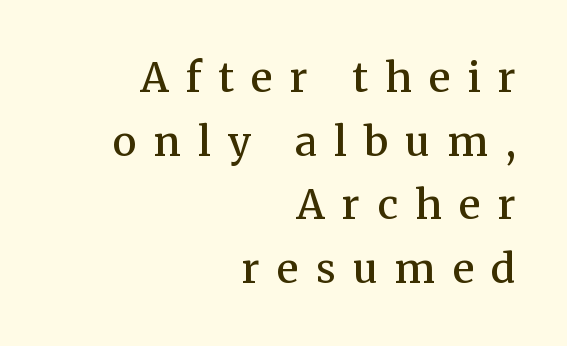
Beneath every word, the page is bare. Each line ends at the same right margin while the left side varies. Character widths vary here, with narrow letters taking less room than wide ones. Typesetter's note: demi weight, one step under bold. The space between consecutive lines is moderate. Short note: letters widely spaced.
